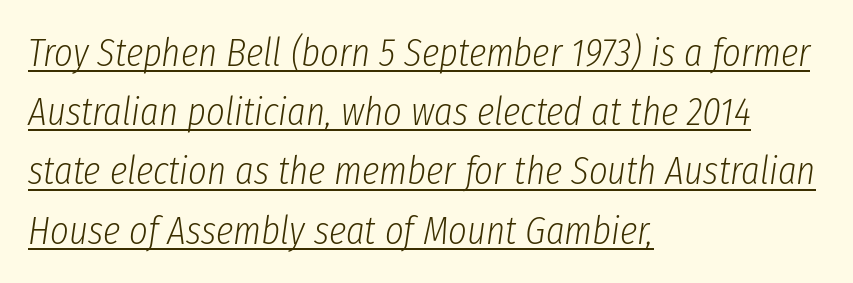
Q: Is the text bold? A: No.
Q: Is the text italic (slanted)? A: Yes, it leans right by about 8 degrees.
Q: Is the text underlined? A: Yes.
Q: How is the paragraph aligned? A: Left-aligned.
Q: Is the spacing between letters normal or unusually wide? A: Normal.
Q: Is the spacing between lines tight, normal or loose? A: Normal.
Q: Width (condensed, normal, or wide)? A: Condensed.
Q: Stroke contrast? A: Low.
Q: x-height? A: Medium.
Q: Monospaced? A: No.
